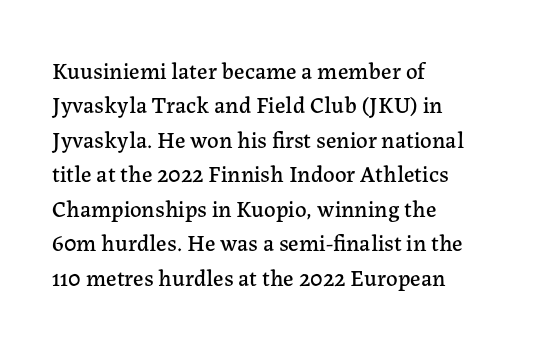
Q: Is the text italic (slanted)? A: No, it is upright.
Q: Is the text underlined? A: No.
Q: How is the paragraph aligned? A: Left-aligned.
Q: Is the spacing between letters normal or unusually wide? A: Normal.
Q: Is the spacing between lines tight, normal or loose? A: Normal.
